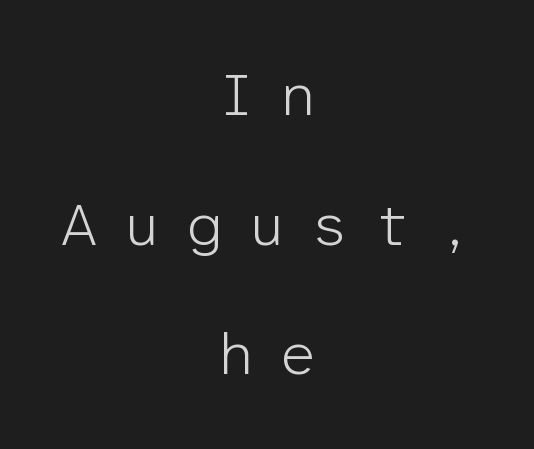
Q: Is the text bold? A: No.
Q: Is the text italic (slanted)? A: No, it is upright.
Q: Is the typeface a serif or a sans-serif typeface? A: Sans-serif.
Q: Is the text underlined? A: No.
Q: How is the paragraph aligned? A: Centered.
Q: Is the spacing between letters normal or unusually wide? A: Unusually wide.
Q: Is the spacing between lines tight, normal or loose? A: Loose.
Q: Width (condensed, normal, or wide)? A: Normal.
Q: Stroke contrast? A: Low.
Q: x-height? A: Medium.
Q: Monospaced? A: Yes.
